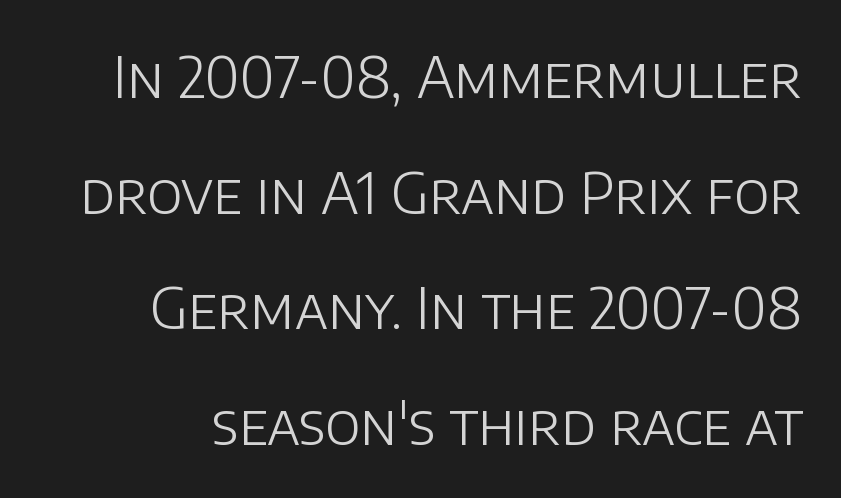
{"serif": "no", "italic": "no", "bold": "no", "weight": "light", "width": "normal", "stroke_contrast": "low", "x_height": "large", "monospaced": "no", "underline": "no", "line_spacing": "loose", "line_spacing_ratio": 2.03, "letter_spacing": "normal", "letter_spacing_em": 0.0, "glyph_px": 57}
